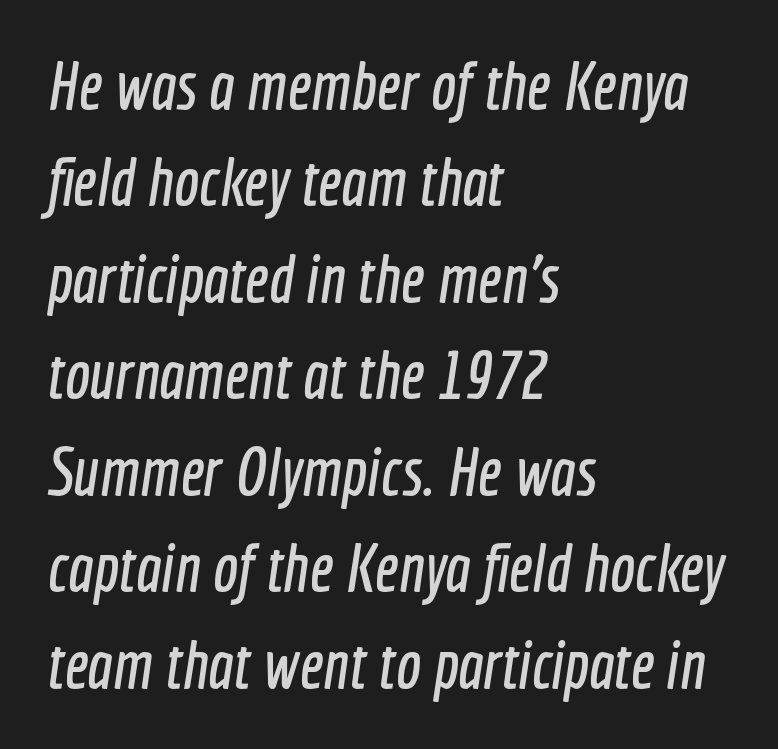
Nope, no serifs anywhere on these letters. Each word holds together tightly as a unit, with standard inter-letter gaps. A typesetter would call this leading conventional body-copy spacing. The lines are quadded left. The rendering uses natural spacing where letterforms have individual widths. Beneath every word, the page is bare.
